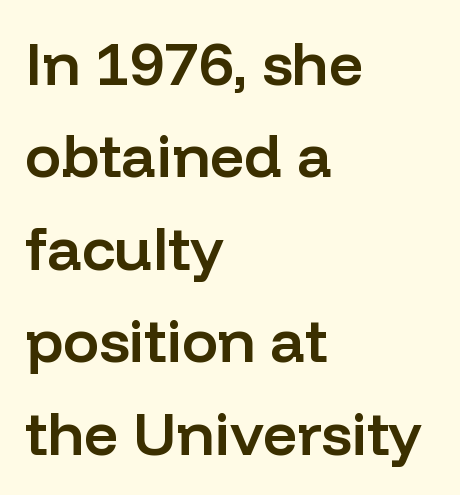
The designer left line spacing at the default. The gaps between neighbouring characters are ordinary and unremarkable. The typesetting leans somewhat heavy: a semibold. The lines in this sample share a left origin and differ only in where they stop. Grotesque or geometric, the face here clearly has no serifs.
